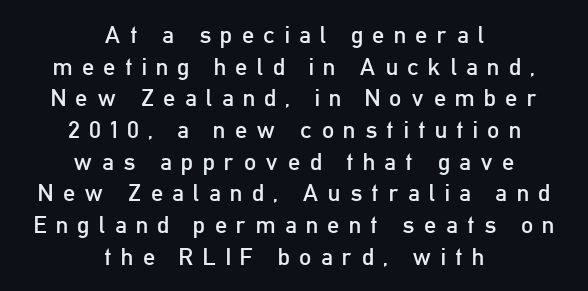
The image shows 24 px text type, upright; set centered, normal line spacing (1.32x), unusually wide letter spacing (+0.39 em), not underlined.
